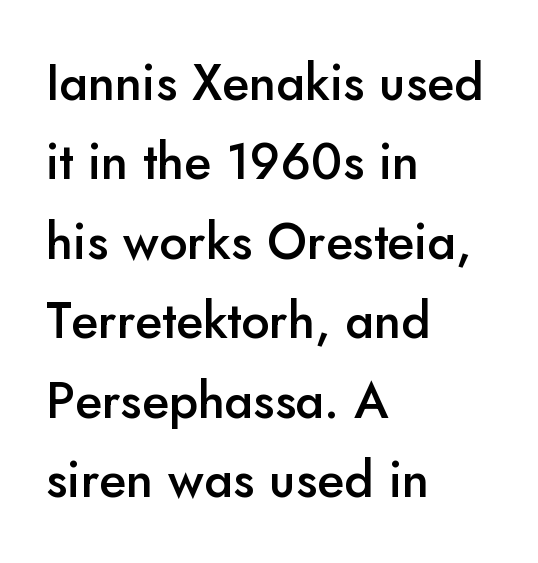
{"serif": "no", "italic": "no", "bold": "semi", "weight": "semibold", "width": "normal", "stroke_contrast": "low", "x_height": "small", "monospaced": "no", "underline": "no", "align": "left", "line_spacing": "normal", "line_spacing_ratio": 1.59, "letter_spacing": "normal", "letter_spacing_em": 0.0, "glyph_px": 50}
